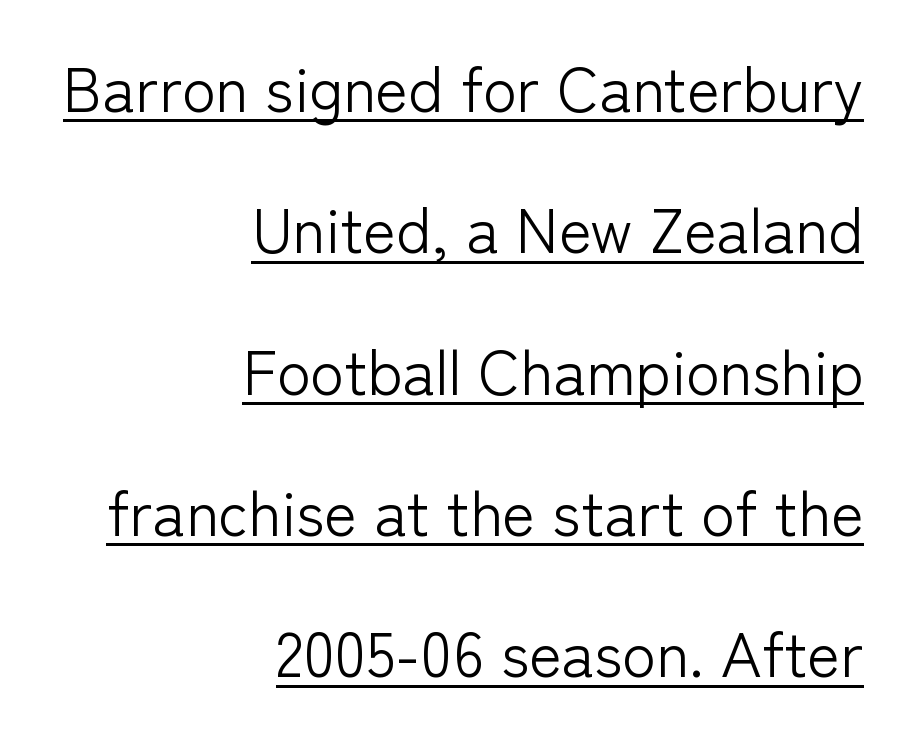
{"serif": "no", "italic": "no", "bold": "no", "weight": "light", "width": "normal", "stroke_contrast": "low", "x_height": "medium", "monospaced": "no", "underline": "yes", "align": "right", "line_spacing": "loose", "line_spacing_ratio": 2.28, "letter_spacing": "normal", "letter_spacing_em": 0.0, "glyph_px": 62}
